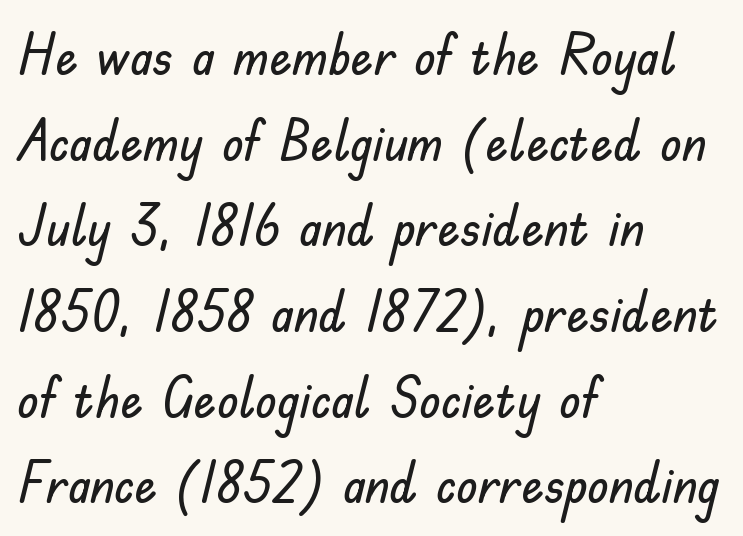
The image shows 56 px sans-serif type; set left-aligned, normal line spacing (1.53x), normal letter spacing, not underlined; low stroke contrast and a small x-height.
